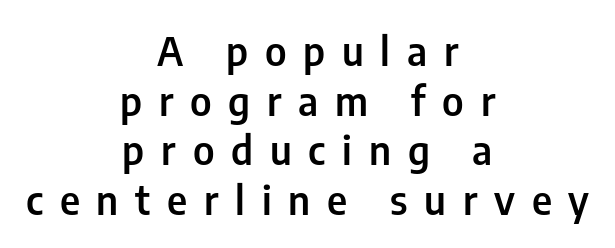
Q: Is the text bold? A: Semi-bold.
Q: Is the text italic (slanted)? A: No, it is upright.
Q: Is the typeface a serif or a sans-serif typeface? A: Sans-serif.
Q: Is the text underlined? A: No.
Q: How is the paragraph aligned? A: Centered.
Q: Is the spacing between letters normal or unusually wide? A: Unusually wide.
Q: Width (condensed, normal, or wide)? A: Condensed.
Q: Stroke contrast? A: Low.
Q: x-height? A: Medium.
Q: Monospaced? A: No.
